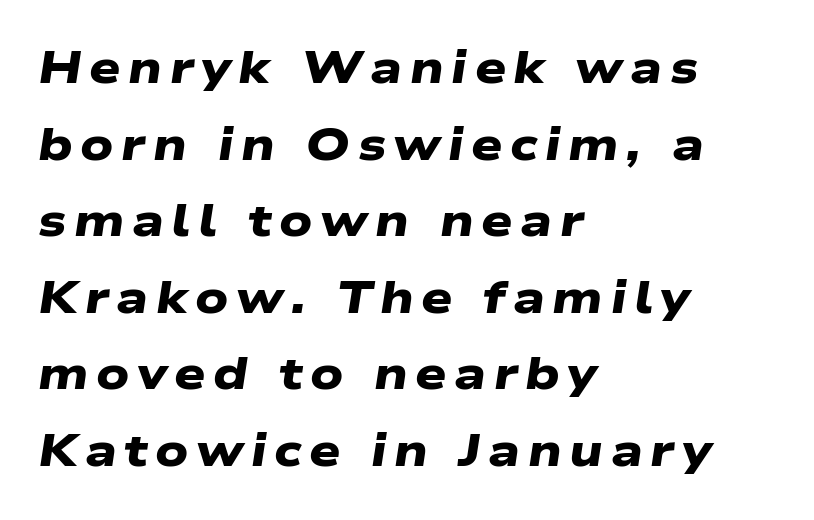
Q: Is the text bold? A: Yes.
Q: Is the typeface a serif or a sans-serif typeface? A: Sans-serif.
Q: Is the text underlined? A: No.
Q: How is the paragraph aligned? A: Left-aligned.
Q: Width (condensed, normal, or wide)? A: Wide.
Q: Stroke contrast? A: Low.
Q: x-height? A: Medium.
Q: Monospaced? A: No.
